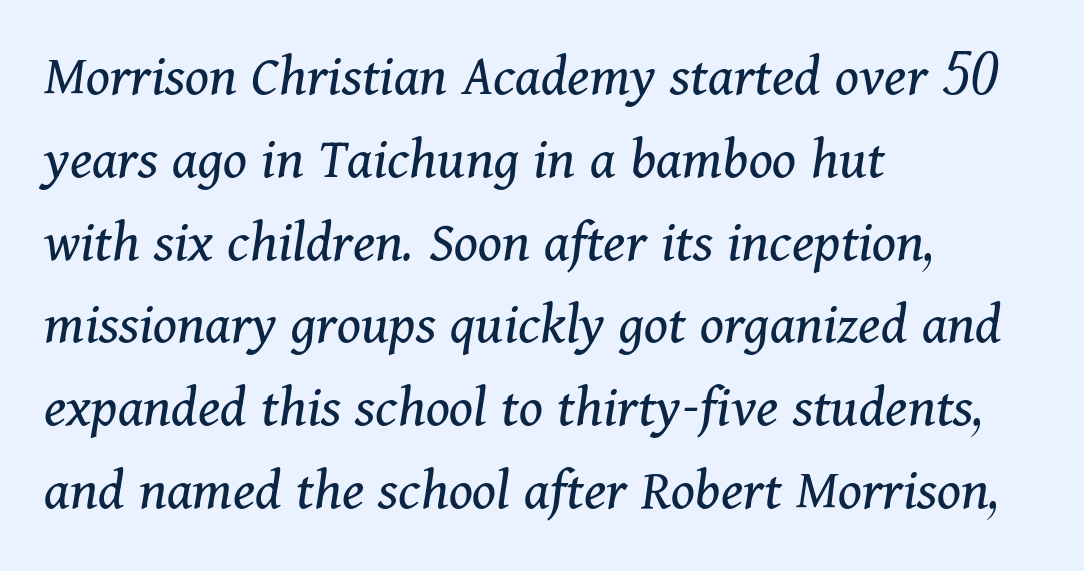
Q: Is the text bold? A: No.
Q: Is the text italic (slanted)? A: Yes, it leans right by about 11 degrees.
Q: Is the typeface a serif or a sans-serif typeface? A: Serif.
Q: Is the text underlined? A: No.
Q: How is the paragraph aligned? A: Left-aligned.
Q: Is the spacing between letters normal or unusually wide? A: Normal.
Q: Is the spacing between lines tight, normal or loose? A: Normal.
Q: Width (condensed, normal, or wide)? A: Normal.
Q: Stroke contrast? A: Medium.
Q: x-height? A: Medium.
Q: Monospaced? A: No.
